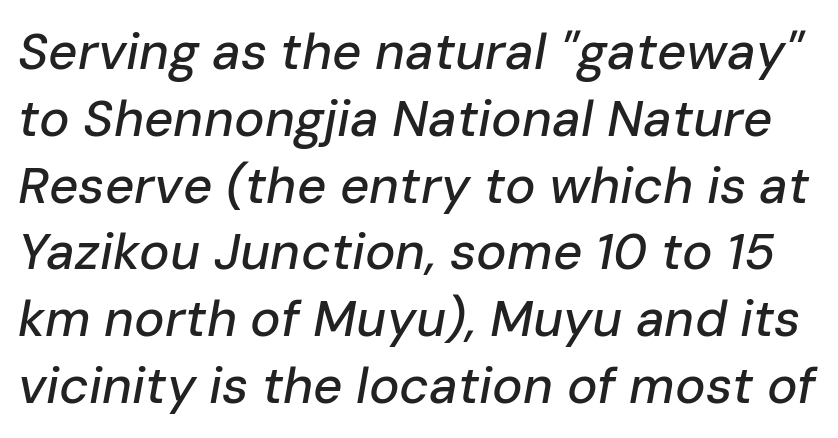
Q: Is the text italic (slanted)? A: Yes, it leans right by about 10 degrees.
Q: Is the text underlined? A: No.
Q: Is the spacing between letters normal or unusually wide? A: Normal.
Q: Is the spacing between lines tight, normal or loose? A: Normal.
Q: Width (condensed, normal, or wide)? A: Normal.
Q: Stroke contrast? A: Low.
Q: x-height? A: Medium.
Q: Monospaced? A: No.
